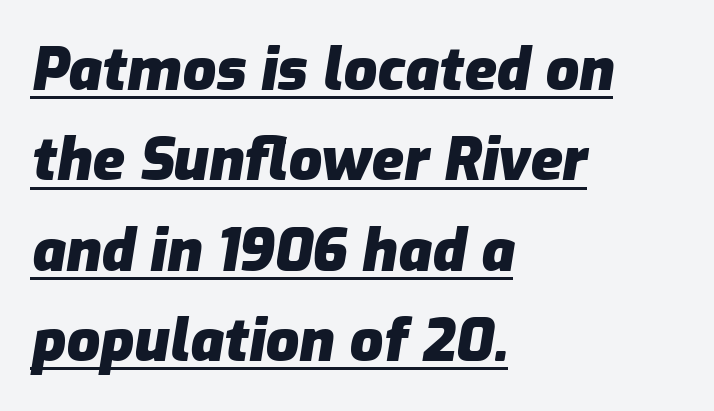
Q: Is the text bold? A: Yes.
Q: Is the text italic (slanted)? A: Yes, it leans right by about 9 degrees.
Q: Is the text underlined? A: Yes.
Q: How is the paragraph aligned? A: Left-aligned.
Q: Is the spacing between letters normal or unusually wide? A: Normal.
Q: Is the spacing between lines tight, normal or loose? A: Normal.
Q: Width (condensed, normal, or wide)? A: Normal.
Q: Stroke contrast? A: Low.
Q: x-height? A: Medium.
Q: Monospaced? A: No.
